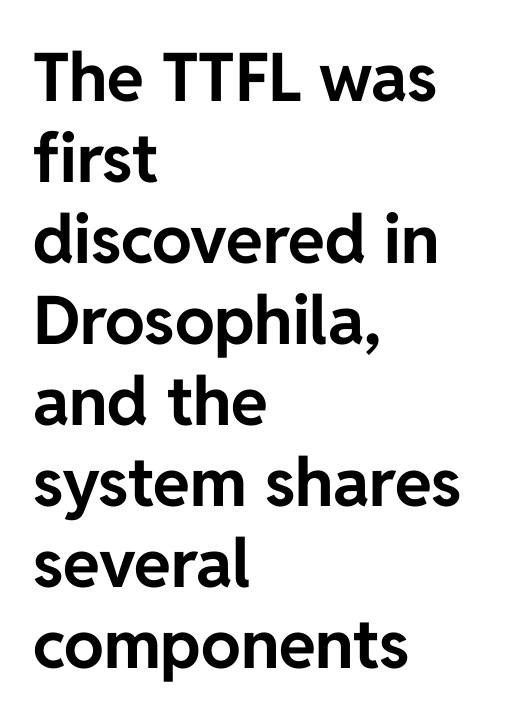
The image shows 67 px bold sans-serif type, upright; set left-aligned, line spacing 1.21x, normal letter spacing, not underlined; low stroke contrast and a medium x-height.
